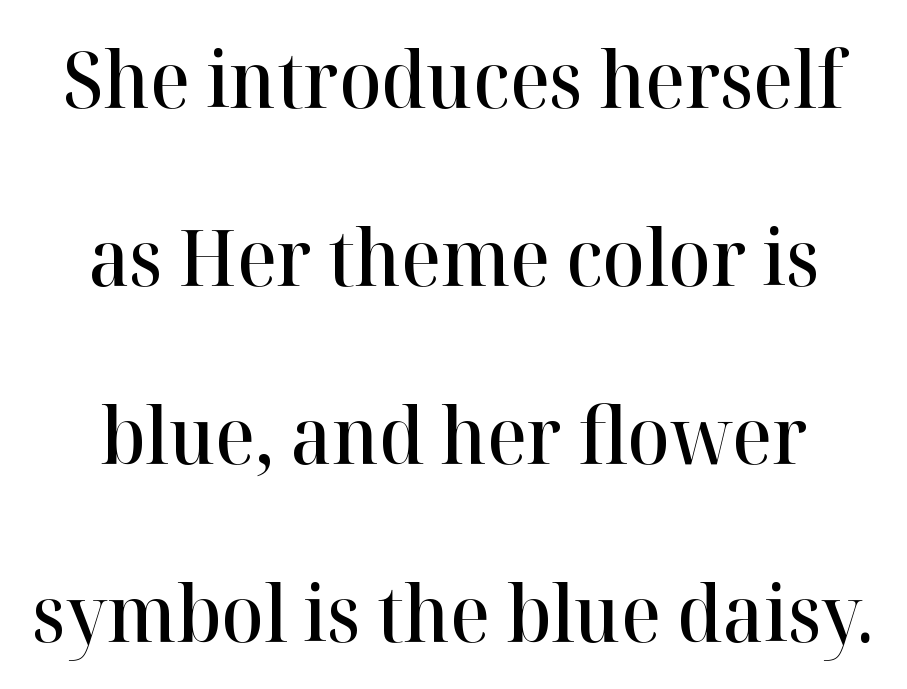
This sample uses a serif face. The letters advance in unequal steps, a hallmark of proportional type. Look at the tracking — it's just the regular setting, nothing added. Underline: absent. Weight: semibold (demi).
